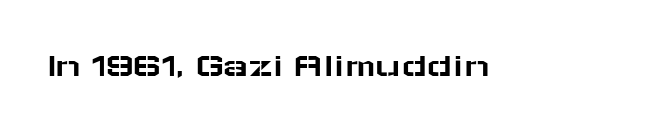
{"serif": "no", "italic": "no", "width": "wide", "stroke_contrast": "low", "x_height": "medium", "monospaced": "no", "underline": "no", "letter_spacing": "normal", "letter_spacing_em": 0.0, "glyph_px": 35}
